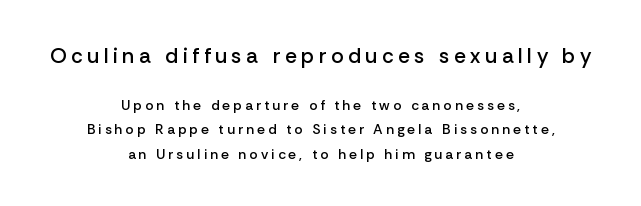
{"italic": "no", "bold": "semi", "underline": "no", "align": "center", "line_spacing_ratio": 1.75, "letter_spacing": "wide", "letter_spacing_em": 0.22, "larger_block": "first", "size_ratio": 1.5, "glyph_px": 21}
